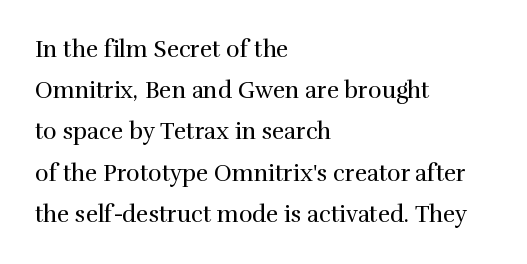
{"italic": "no", "bold": "no", "underline": "no", "align": "left", "line_spacing_ratio": 1.79, "letter_spacing": "normal", "letter_spacing_em": 0.0, "glyph_px": 23}
